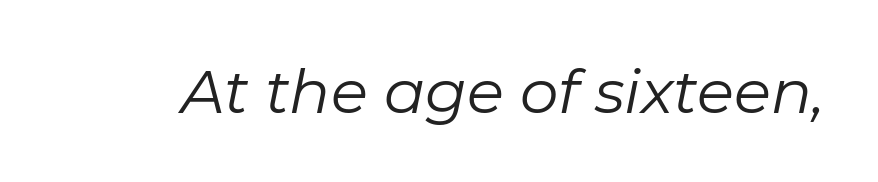
{"italic": "yes", "lean": "right", "slant_degrees": 11, "bold": "no", "weight": "regular", "width": "normal", "stroke_contrast": "low", "x_height": "medium", "monospaced": "no", "underline": "no", "letter_spacing": "normal", "letter_spacing_em": 0.0, "glyph_px": 61}
